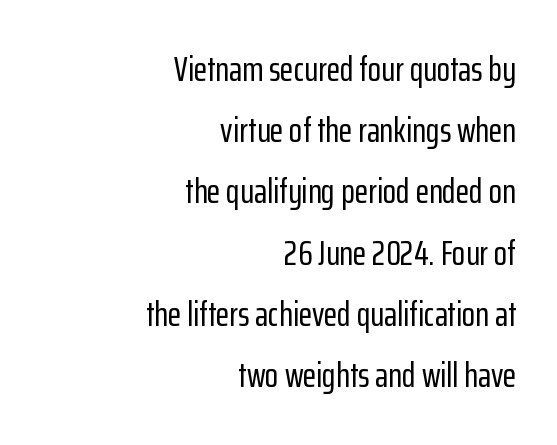
Characters remain perfectly vertical along every line. Is this a sans? Yes — the strokes have no serifs. Standard letterfit; no display-style spreading of the glyphs. This rendering uses right alignment, leaving the left contour irregular. Underline: absent.
